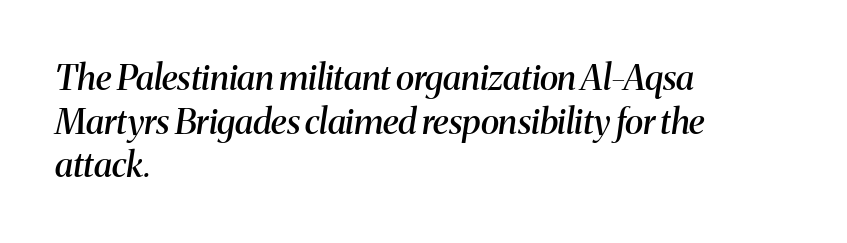
Q: Is the text bold? A: Semi-bold.
Q: Is the text italic (slanted)? A: Yes, it leans right by about 8 degrees.
Q: Is the typeface a serif or a sans-serif typeface? A: Serif.
Q: Is the text underlined? A: No.
Q: How is the paragraph aligned? A: Left-aligned.
Q: Is the spacing between letters normal or unusually wide? A: Normal.
Q: Is the spacing between lines tight, normal or loose? A: Normal.
Q: Width (condensed, normal, or wide)? A: Normal.
Q: Stroke contrast? A: Medium.
Q: x-height? A: Medium.
Q: Monospaced? A: No.
